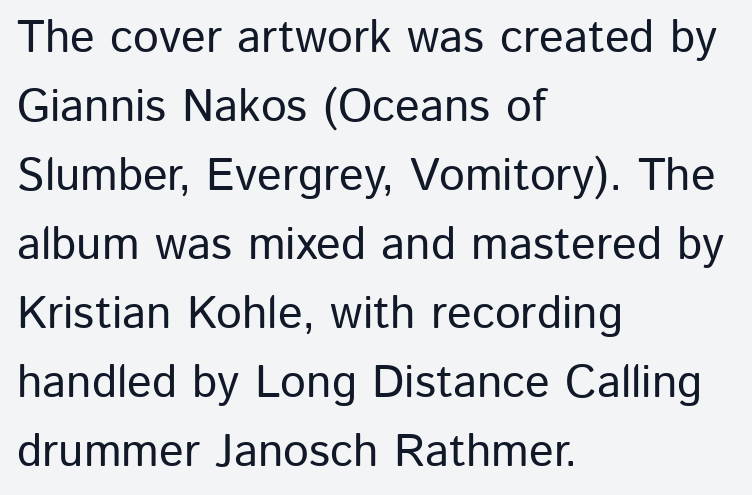
Q: Is the text italic (slanted)? A: No, it is upright.
Q: Is the typeface a serif or a sans-serif typeface? A: Sans-serif.
Q: Is the text underlined? A: No.
Q: How is the paragraph aligned? A: Left-aligned.
Q: Is the spacing between letters normal or unusually wide? A: Normal.
Q: Is the spacing between lines tight, normal or loose? A: Normal.
Q: Width (condensed, normal, or wide)? A: Normal.
Q: Stroke contrast? A: Low.
Q: x-height? A: Medium.
Q: Monospaced? A: No.
